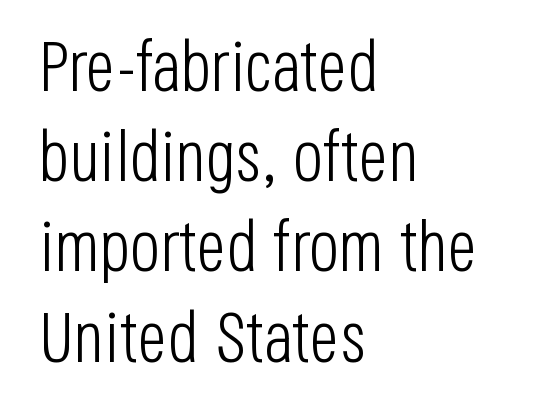
Q: Is the text bold? A: No.
Q: Is the text italic (slanted)? A: No, it is upright.
Q: Is the typeface a serif or a sans-serif typeface? A: Sans-serif.
Q: Is the text underlined? A: No.
Q: How is the paragraph aligned? A: Left-aligned.
Q: Is the spacing between letters normal or unusually wide? A: Normal.
Q: Is the spacing between lines tight, normal or loose? A: Normal.
Q: Width (condensed, normal, or wide)? A: Condensed.
Q: Stroke contrast? A: Low.
Q: x-height? A: Large.
Q: Monospaced? A: No.
